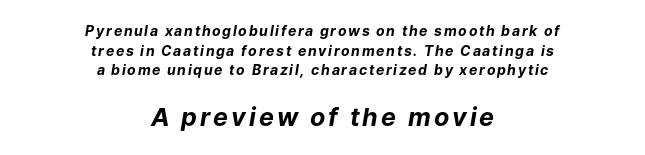
{"italic": "yes", "lean": "right", "slant_degrees": 9, "bold": "yes", "underline": "no", "align": "center", "line_spacing": "normal", "line_spacing_ratio": 1.4, "larger_block": "second", "size_ratio": 1.79, "glyph_px": 25}
